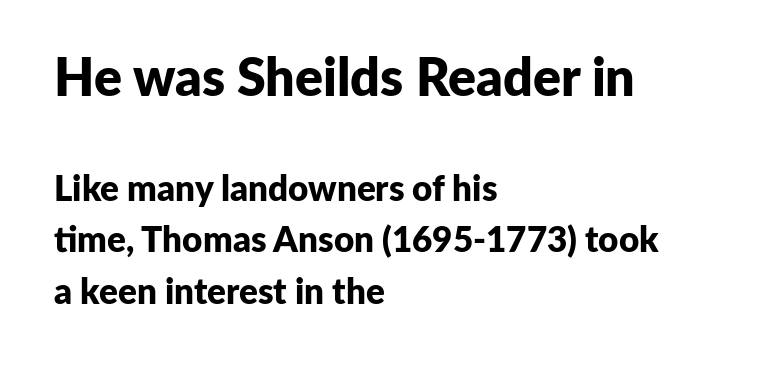
Q: Is the text bold? A: Yes.
Q: Is the text italic (slanted)? A: No, it is upright.
Q: Is the typeface a serif or a sans-serif typeface? A: Sans-serif.
Q: Is the text underlined? A: No.
Q: How is the paragraph aligned? A: Left-aligned.
Q: Is the spacing between letters normal or unusually wide? A: Normal.
Q: Is the spacing between lines tight, normal or loose? A: Normal.
Q: Which block of text is set in a larger size, the first (top) or the second (bottom)? A: The first (top) one.
Q: Width (condensed, normal, or wide)? A: Normal.
Q: Stroke contrast? A: Low.
Q: x-height? A: Medium.
Q: Monospaced? A: No.
